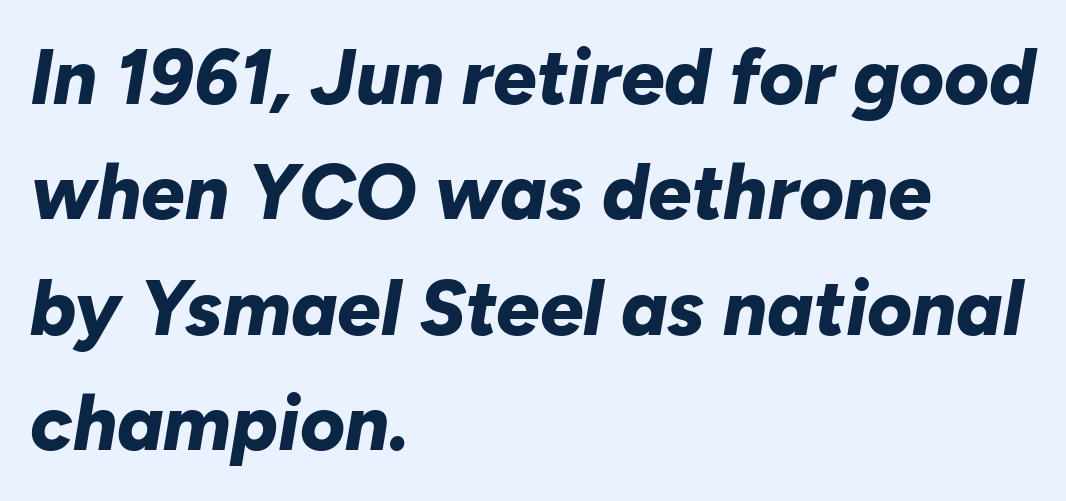
In terms of posture, this sample is oblique. Is this a fixed-width face? No — the glyphs have proportional, varying widths. Notice how descenders clear the ascenders below comfortably — that's standard leading. Observe the ordinary spacing: letters are neighbours, not strangers.
